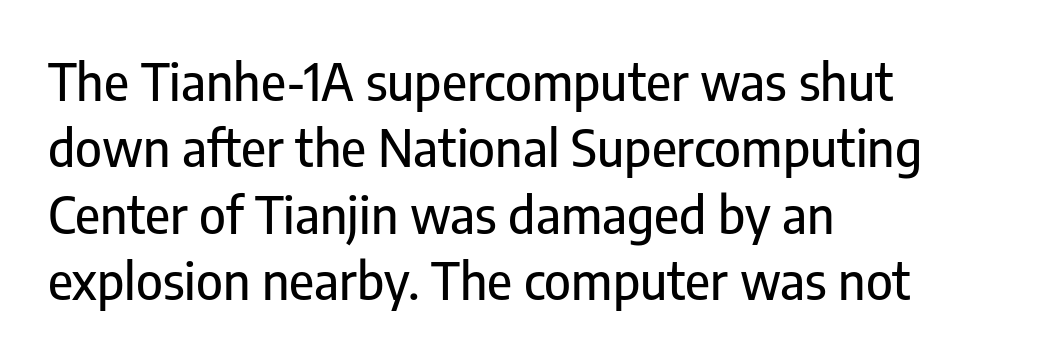
The image shows 51 px condensed sans-serif type, upright; set left-aligned, normal line spacing (1.3x), normal letter spacing, not underlined; low stroke contrast and a medium x-height.
